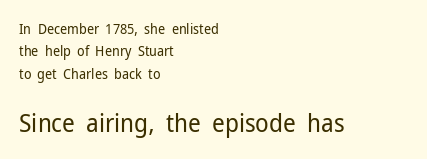
Short note: letters normally spaced. The lines sit at an ordinary, default distance from one another. In terms of posture, this sample is upright. Stems and bowls with no extra thickness — not bold. Which margin do the lines hug? The left one — the right edge is uneven. The designer gave the closing block more size than the opening block.
